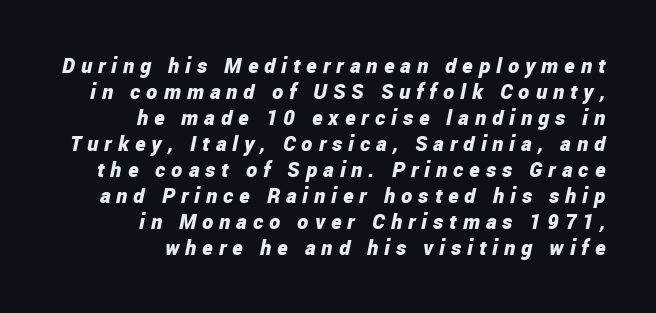
Q: Is the text bold? A: Yes.
Q: Is the text italic (slanted)? A: Yes, it leans right by about 12 degrees.
Q: Is the text underlined? A: No.
Q: How is the paragraph aligned? A: Right-aligned.
Q: Is the spacing between letters normal or unusually wide? A: Unusually wide.
